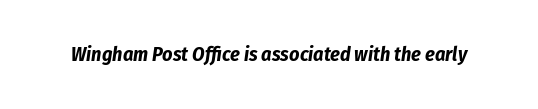
The area under the type is left untouched. The tracking reads as untouched default to a designer's eye. There's an unmistakable incline to the writing here. Each glyph is drawn with heavy, bold strokes.
